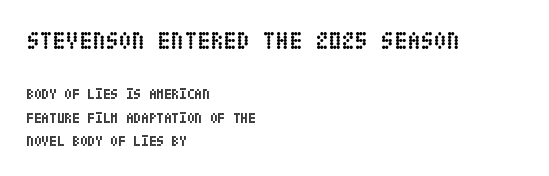
The image shows 24 px bold type, upright; set left-aligned, normal line spacing (1.67x), normal letter spacing, not underlined; the first (top) block is 1.71x larger.
